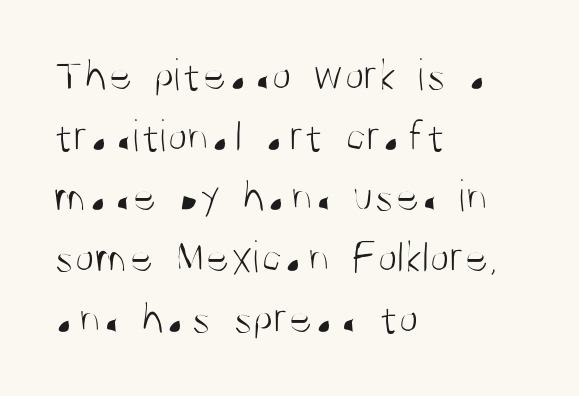
Q: Is the text bold? A: No.
Q: Is the text italic (slanted)? A: No, it is upright.
Q: Is the typeface a serif or a sans-serif typeface? A: Sans-serif.
Q: Is the text underlined? A: No.
Q: How is the paragraph aligned? A: Left-aligned.
Q: Is the spacing between letters normal or unusually wide? A: Normal.
Q: Is the spacing between lines tight, normal or loose? A: Normal.
Q: Width (condensed, normal, or wide)? A: Condensed.
Q: Stroke contrast? A: Medium.
Q: x-height? A: Large.
Q: Monospaced? A: No.
